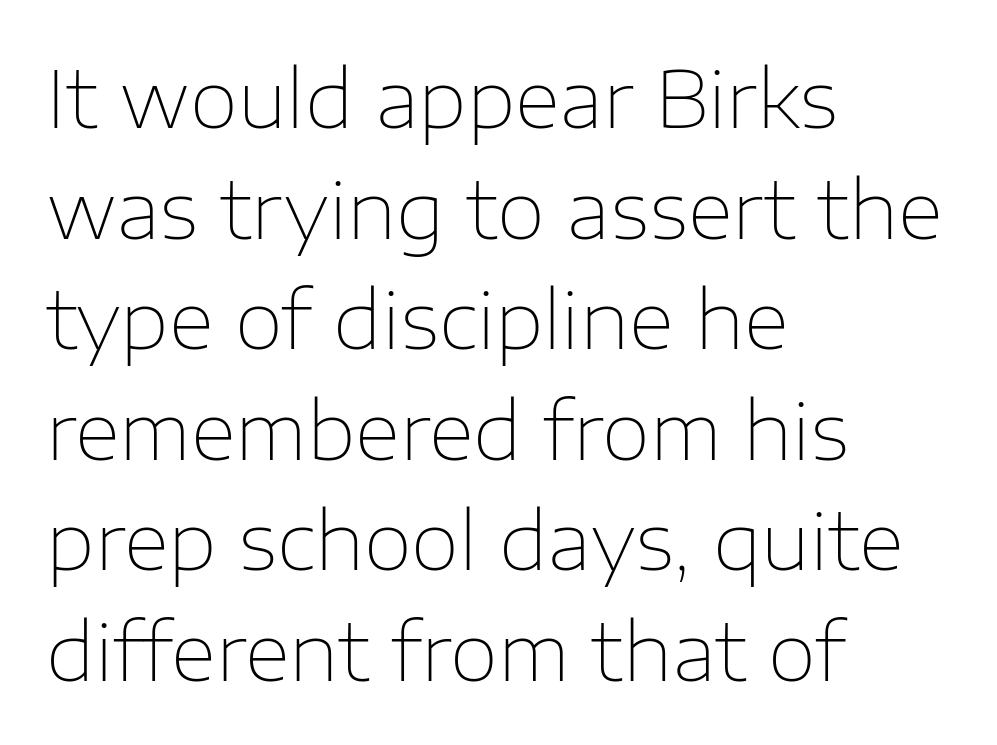
Q: Is the text bold? A: No.
Q: Is the text italic (slanted)? A: No, it is upright.
Q: Is the typeface a serif or a sans-serif typeface? A: Sans-serif.
Q: Is the text underlined? A: No.
Q: How is the paragraph aligned? A: Left-aligned.
Q: Is the spacing between letters normal or unusually wide? A: Normal.
Q: Is the spacing between lines tight, normal or loose? A: Normal.
Q: Width (condensed, normal, or wide)? A: Normal.
Q: Stroke contrast? A: Low.
Q: x-height? A: Medium.
Q: Monospaced? A: No.
